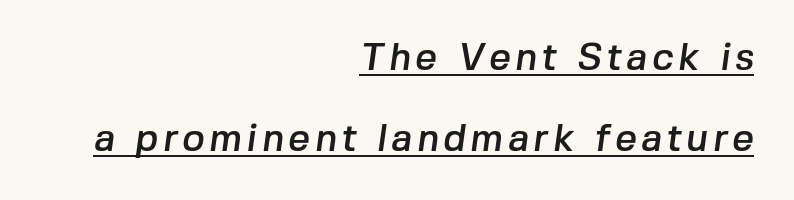
{"serif": "no", "width": "normal", "stroke_contrast": "low", "x_height": "medium", "monospaced": "no", "underline": "yes", "align": "right", "line_spacing": "loose", "line_spacing_ratio": 2.13, "glyph_px": 38}
